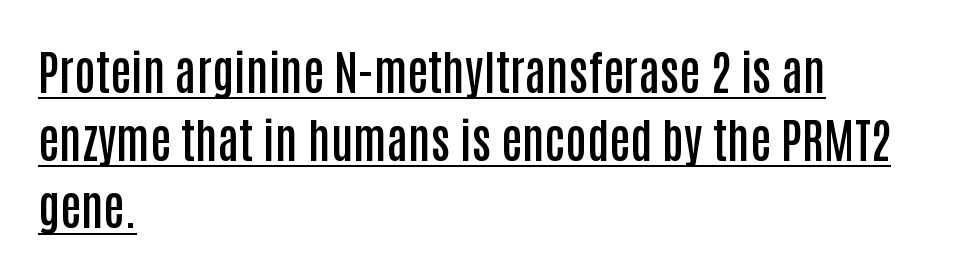
Q: Is the text bold? A: Semi-bold.
Q: Is the text italic (slanted)? A: No, it is upright.
Q: Is the typeface a serif or a sans-serif typeface? A: Sans-serif.
Q: Is the text underlined? A: Yes.
Q: How is the paragraph aligned? A: Left-aligned.
Q: Is the spacing between letters normal or unusually wide? A: Normal.
Q: Is the spacing between lines tight, normal or loose? A: Normal.
Q: Width (condensed, normal, or wide)? A: Condensed.
Q: Stroke contrast? A: Low.
Q: x-height? A: Large.
Q: Monospaced? A: No.
